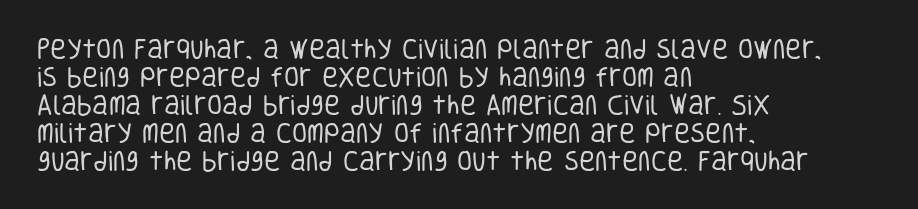
The image shows 22 px text type, upright; set left-aligned, normal line spacing (1.27x), normal letter spacing, not underlined.
